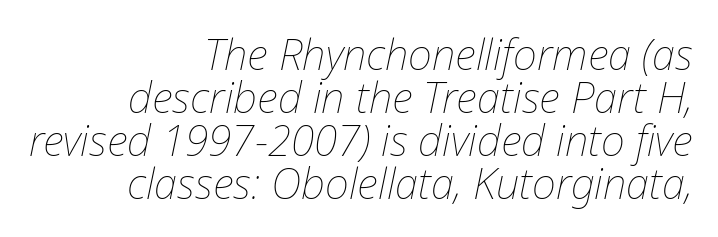
The image shows 42 px thin type, italic (leaning right); set right-aligned, tight line spacing (1.02x), normal letter spacing, not underlined; low stroke contrast and a medium x-height.
